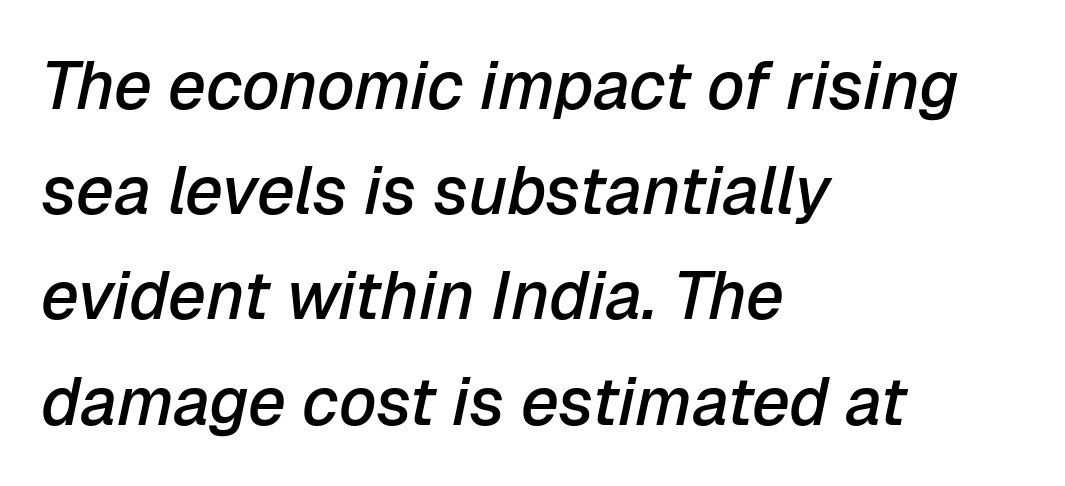
Q: Is the text bold? A: Semi-bold.
Q: Is the text italic (slanted)? A: Yes, it leans right by about 12 degrees.
Q: Is the text underlined? A: No.
Q: How is the paragraph aligned? A: Left-aligned.
Q: Is the spacing between letters normal or unusually wide? A: Normal.
Q: Is the spacing between lines tight, normal or loose? A: Normal.
Q: Width (condensed, normal, or wide)? A: Normal.
Q: Stroke contrast? A: Low.
Q: x-height? A: Medium.
Q: Monospaced? A: No.
